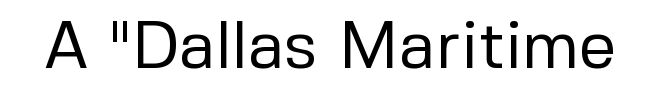
The image shows 67 px regular-weight sans-serif type, upright; set normal letter spacing, not underlined; low stroke contrast and a medium x-height.
